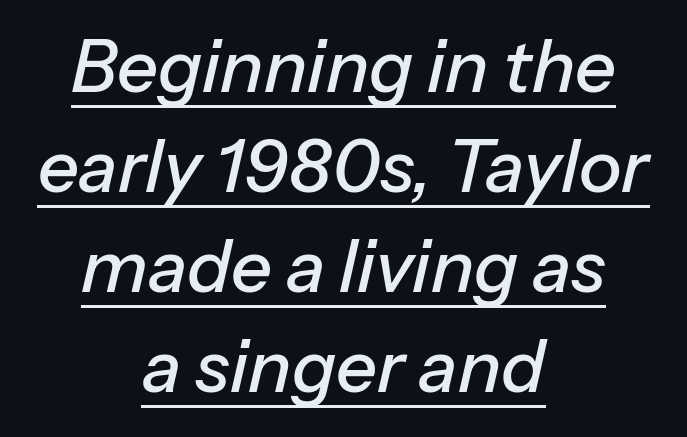
The image shows 72 px text type, italic (leaning right); set centered, normal line spacing (1.39x), normal letter spacing, underlined; low stroke contrast and a medium x-height.
